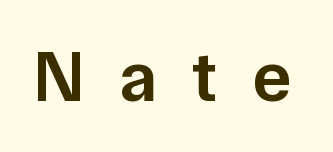
{"serif": "no", "italic": "no", "bold": "semi", "weight": "semibold", "width": "normal", "stroke_contrast": "low", "x_height": "medium", "monospaced": "no", "underline": "no", "letter_spacing": "wide", "letter_spacing_em": 0.47, "glyph_px": 73}
